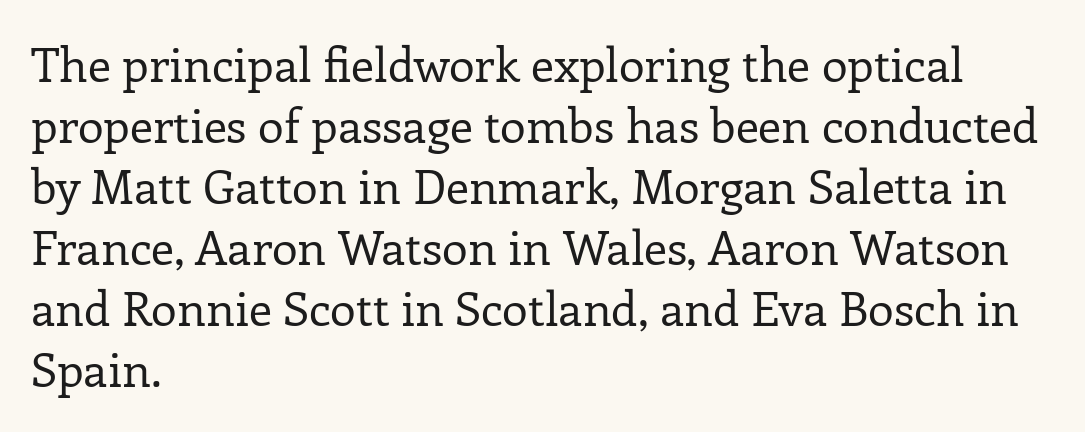
Regarding serifs, this sample has them. Does extra space separate the letters? No, they use regular spacing. Here the designer chose a conventional face with non-uniform glyph widths. Heft: none added — not bold. The strip under each line holds only bare page.
